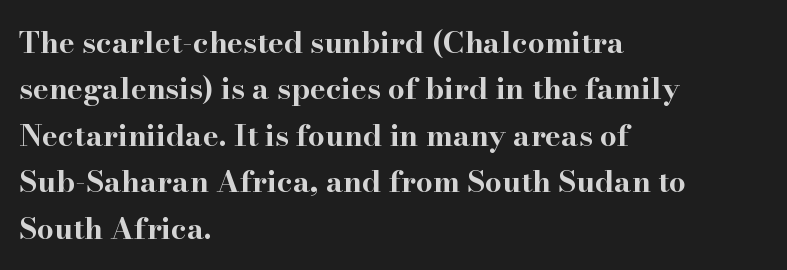
Q: Is the text bold? A: Yes.
Q: Is the text italic (slanted)? A: No, it is upright.
Q: Is the typeface a serif or a sans-serif typeface? A: Serif.
Q: Is the text underlined? A: No.
Q: How is the paragraph aligned? A: Left-aligned.
Q: Is the spacing between letters normal or unusually wide? A: Normal.
Q: Is the spacing between lines tight, normal or loose? A: Normal.
Q: Width (condensed, normal, or wide)? A: Wide.
Q: Stroke contrast? A: High.
Q: x-height? A: Small.
Q: Monospaced? A: No.
